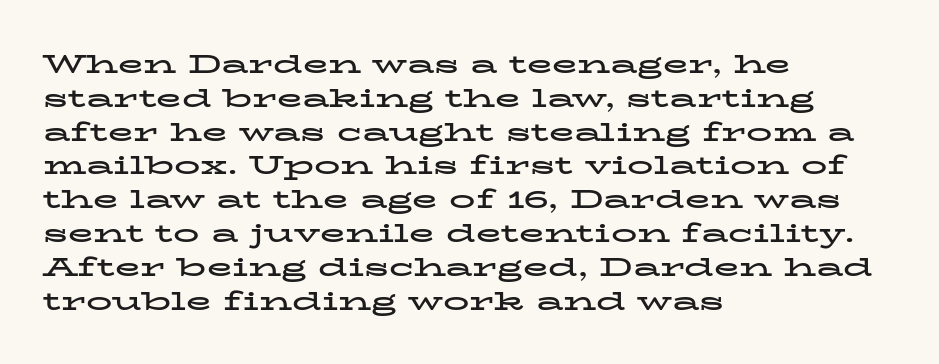
The image shows 26 px bold type, upright; set left-aligned, normal line spacing (1.3x), normal letter spacing, not underlined.
